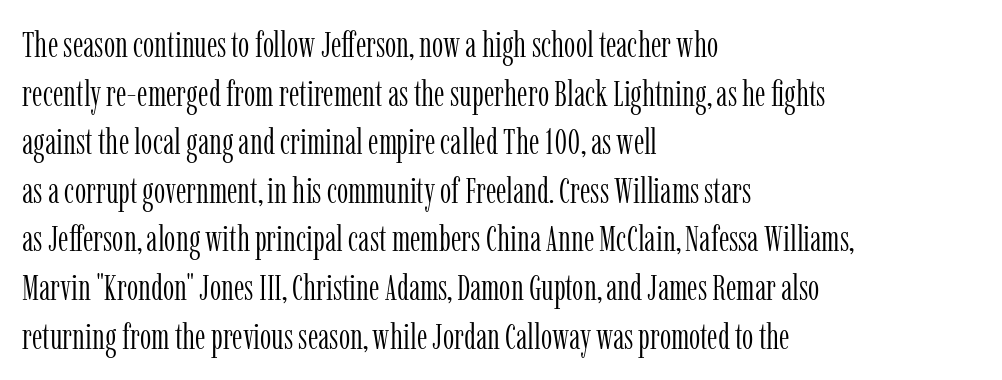
{"serif": "yes", "italic": "no", "bold": "no", "weight": "light", "width": "condensed", "stroke_contrast": "low", "x_height": "medium", "monospaced": "no", "underline": "no", "align": "left", "line_spacing": "normal", "line_spacing_ratio": 1.35, "letter_spacing": "normal", "letter_spacing_em": 0.0, "glyph_px": 36}
